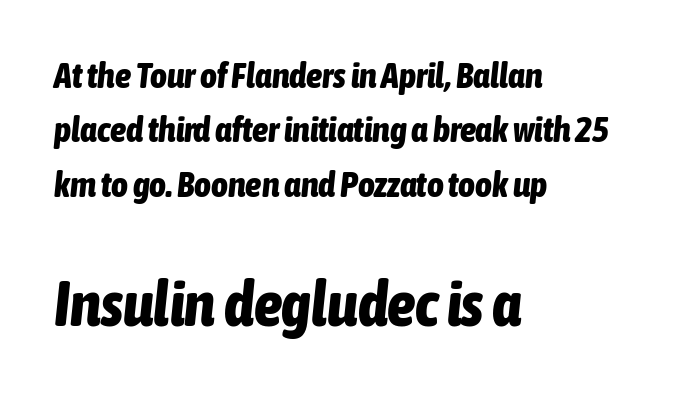
Q: Is the text bold? A: Yes.
Q: Is the text italic (slanted)? A: Yes, it leans right by about 6 degrees.
Q: Is the text underlined? A: No.
Q: How is the paragraph aligned? A: Left-aligned.
Q: Is the spacing between letters normal or unusually wide? A: Normal.
Q: Is the spacing between lines tight, normal or loose? A: Normal.
Q: Which block of text is set in a larger size, the first (top) or the second (bottom)? A: The second (bottom) one.
Q: Width (condensed, normal, or wide)? A: Condensed.
Q: Stroke contrast? A: Low.
Q: x-height? A: Medium.
Q: Monospaced? A: No.
